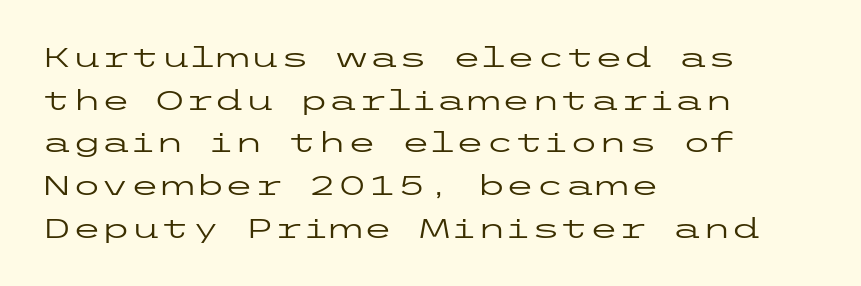
Q: Is the text bold? A: No.
Q: Is the text italic (slanted)? A: No, it is upright.
Q: Is the text underlined? A: No.
Q: How is the paragraph aligned? A: Left-aligned.
Q: Is the spacing between letters normal or unusually wide? A: Normal.
Q: Is the spacing between lines tight, normal or loose? A: Normal.
